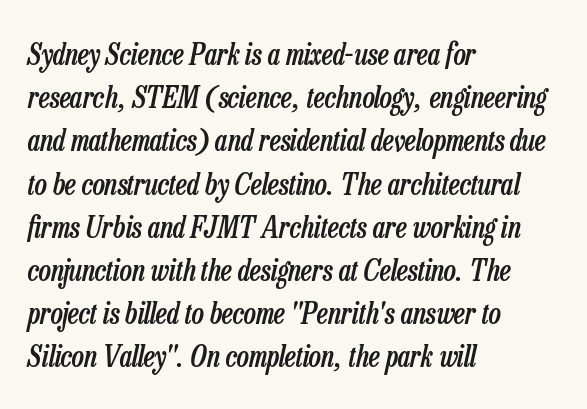
The image shows 29 px semibold, condensed type, italic (leaning right); set left-aligned, normal line spacing (1.49x), normal letter spacing, not underlined; low stroke contrast and a medium x-height.
